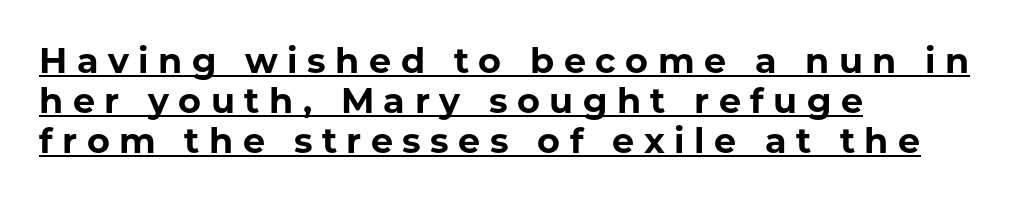
Q: Is the text bold? A: Yes.
Q: Is the text italic (slanted)? A: No, it is upright.
Q: Is the typeface a serif or a sans-serif typeface? A: Sans-serif.
Q: Is the text underlined? A: Yes.
Q: How is the paragraph aligned? A: Left-aligned.
Q: Is the spacing between letters normal or unusually wide? A: Unusually wide.
Q: Is the spacing between lines tight, normal or loose? A: Tight.
Q: Width (condensed, normal, or wide)? A: Normal.
Q: Stroke contrast? A: Low.
Q: x-height? A: Medium.
Q: Monospaced? A: No.
